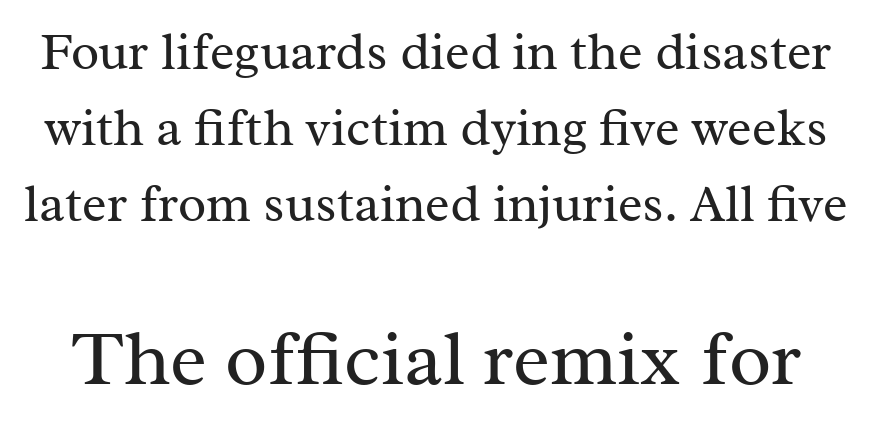
{"serif": "yes", "italic": "no", "bold": "no", "weight": "regular", "width": "normal", "stroke_contrast": "medium", "x_height": "medium", "monospaced": "no", "underline": "no", "line_spacing": "normal", "line_spacing_ratio": 1.46, "letter_spacing": "normal", "letter_spacing_em": 0.0, "larger_block": "second", "size_ratio": 1.5, "glyph_px": 78}
